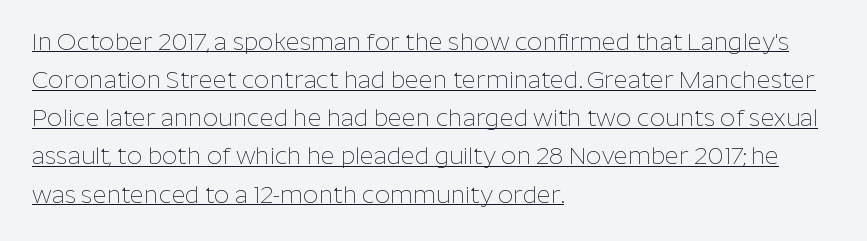
Q: Is the text bold? A: No.
Q: Is the text italic (slanted)? A: No, it is upright.
Q: Is the text underlined? A: Yes.
Q: How is the paragraph aligned? A: Left-aligned.
Q: Is the spacing between letters normal or unusually wide? A: Normal.
Q: Is the spacing between lines tight, normal or loose? A: Normal.
